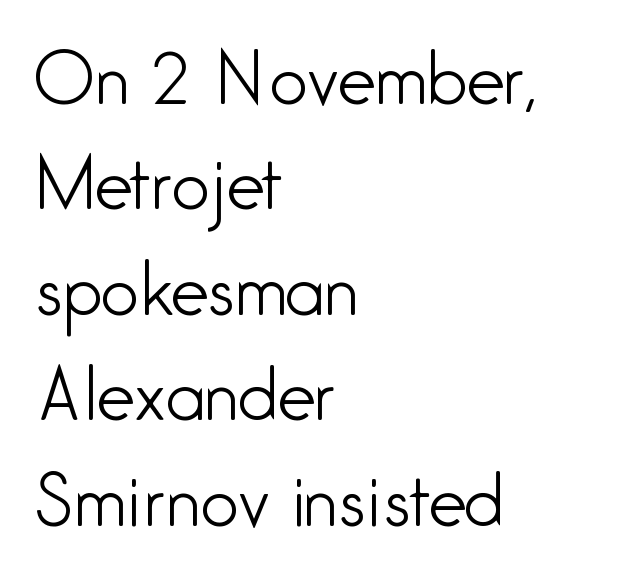
{"serif": "no", "italic": "no", "bold": "no", "weight": "light", "width": "condensed", "stroke_contrast": "low", "x_height": "medium", "monospaced": "no", "underline": "no", "align": "left", "line_spacing": "normal", "line_spacing_ratio": 1.55, "letter_spacing": "normal", "letter_spacing_em": 0.0, "glyph_px": 68}
